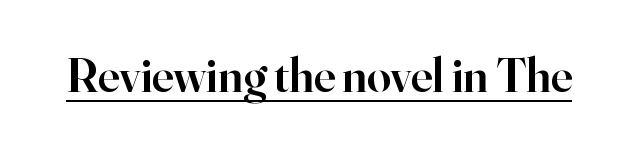
{"serif": "yes", "italic": "no", "bold": "semi", "weight": "semibold", "width": "normal", "stroke_contrast": "high", "x_height": "small", "monospaced": "no", "underline": "yes", "letter_spacing": "normal", "letter_spacing_em": 0.0, "glyph_px": 48}
